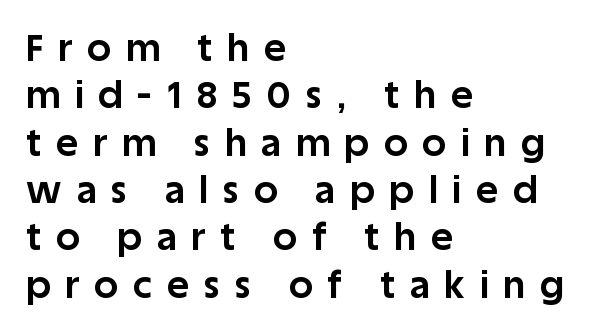
Q: Is the text bold? A: Yes.
Q: Is the text italic (slanted)? A: No, it is upright.
Q: Is the typeface a serif or a sans-serif typeface? A: Sans-serif.
Q: Is the text underlined? A: No.
Q: How is the paragraph aligned? A: Left-aligned.
Q: Is the spacing between letters normal or unusually wide? A: Unusually wide.
Q: Is the spacing between lines tight, normal or loose? A: Normal.
Q: Width (condensed, normal, or wide)? A: Normal.
Q: Stroke contrast? A: Low.
Q: x-height? A: Large.
Q: Monospaced? A: No.
